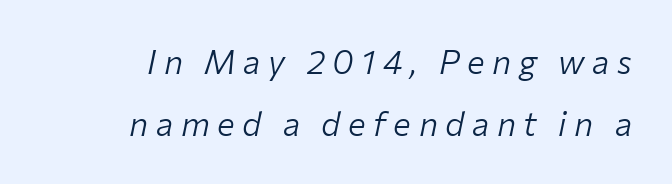
The passage shown is typed in a proportional face where columns would drift. The axis of the letterforms is tilted away from vertical. Leftover space on each line is placed entirely before the opening word. The rendering inserts visible extra space after every character. Stroke mass is kept to a normal reading level or below. A bare baseline throughout the passage.
